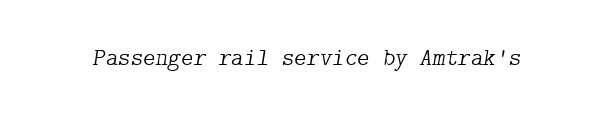
Q: Is the text bold? A: No.
Q: Is the text italic (slanted)? A: Yes, it leans right by about 9 degrees.
Q: Is the text underlined? A: No.
Q: Is the spacing between letters normal or unusually wide? A: Normal.
